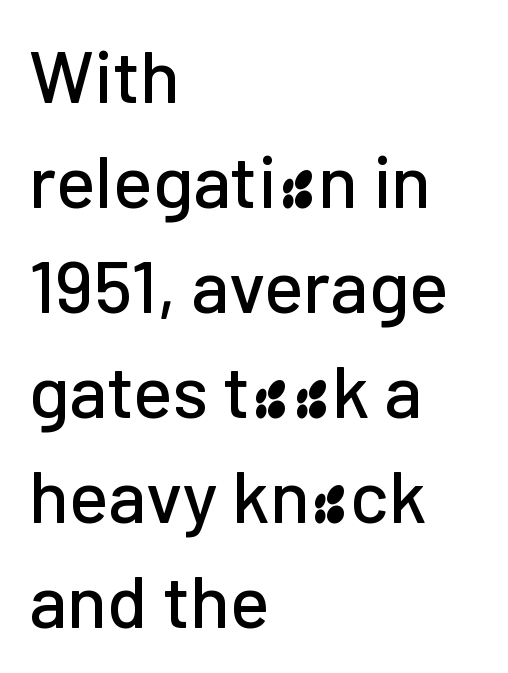
{"serif": "no", "italic": "no", "width": "normal", "stroke_contrast": "low", "x_height": "medium", "monospaced": "no", "underline": "no", "align": "left", "line_spacing": "normal", "line_spacing_ratio": 1.42, "letter_spacing": "normal", "letter_spacing_em": 0.0, "glyph_px": 74}
